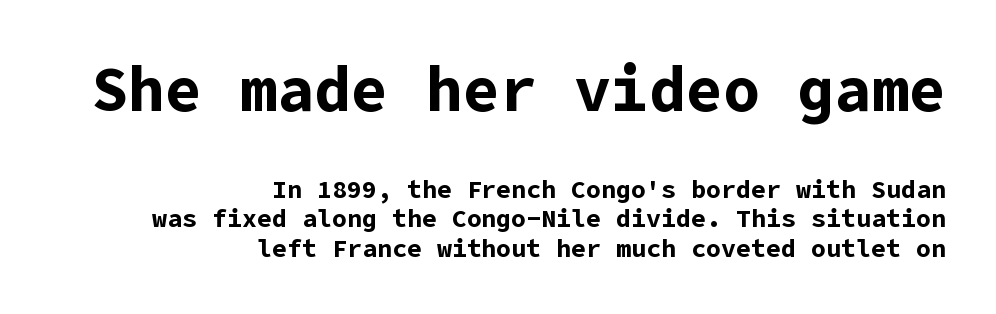
Q: Is the text bold? A: Yes.
Q: Is the text italic (slanted)? A: No, it is upright.
Q: Is the typeface a serif or a sans-serif typeface? A: Sans-serif.
Q: Is the text underlined? A: No.
Q: How is the paragraph aligned? A: Right-aligned.
Q: Is the spacing between letters normal or unusually wide? A: Normal.
Q: Which block of text is set in a larger size, the first (top) or the second (bottom)? A: The first (top) one.
Q: Width (condensed, normal, or wide)? A: Normal.
Q: Stroke contrast? A: Low.
Q: x-height? A: Medium.
